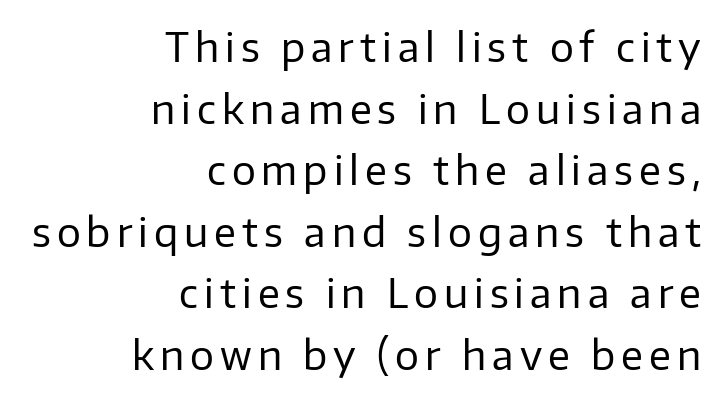
{"serif": "no", "italic": "no", "bold": "no", "weight": "regular", "width": "normal", "stroke_contrast": "low", "x_height": "medium", "monospaced": "no", "underline": "no", "align": "right", "line_spacing": "normal", "line_spacing_ratio": 1.54, "glyph_px": 40}
